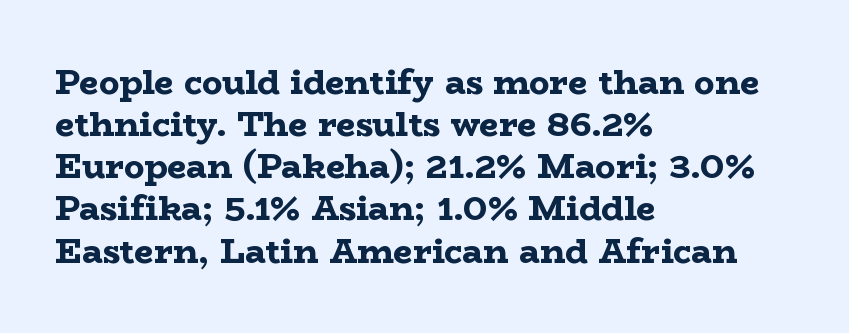
Is this a fixed-width face? No — the glyphs have proportional, varying widths. The paragraph has a hard left edge and a soft right edge. Students, note that the glyphs here touch the page at normal intervals. Descenders are the only things crossing below the line. You can tell from the footed stems that serif type was used.
